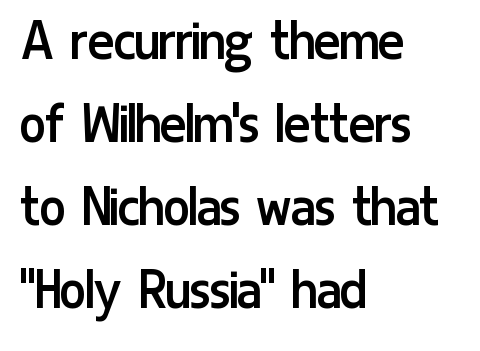
The image shows 62 px regular-weight, condensed sans-serif type, upright; set left-aligned, normal line spacing (1.34x), normal letter spacing, not underlined; low stroke contrast and a medium x-height.
